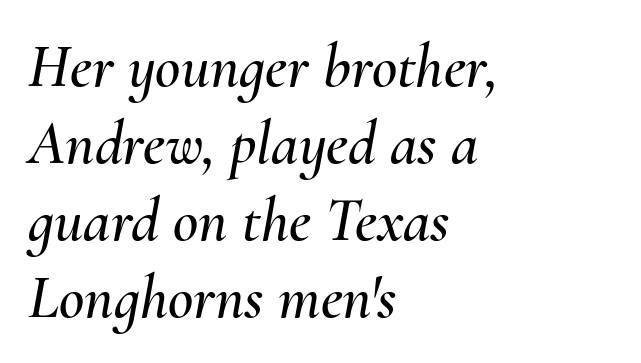
The letters sit at their default tracking, neither squeezed nor spread. Honestly, there is no underline to notice here at all. Which margin do the lines hug? The left one — the right edge is uneven. Is the type slanted? Yes — the strokes lean at a clear angle. Each letter keeps its own natural width here, so spacing adapts to shape.
